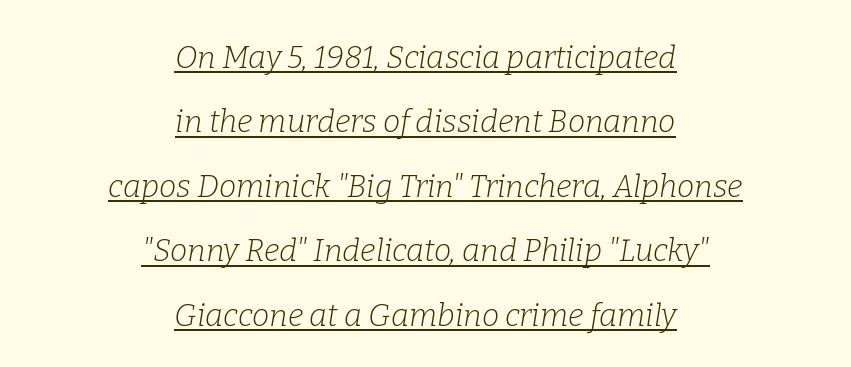
Q: Is the text bold? A: No.
Q: Is the text italic (slanted)? A: Yes, it leans right by about 9 degrees.
Q: Is the typeface a serif or a sans-serif typeface? A: Serif.
Q: Is the text underlined? A: Yes.
Q: How is the paragraph aligned? A: Centered.
Q: Is the spacing between letters normal or unusually wide? A: Normal.
Q: Is the spacing between lines tight, normal or loose? A: Loose.
Q: Width (condensed, normal, or wide)? A: Normal.
Q: Stroke contrast? A: Low.
Q: x-height? A: Medium.
Q: Monospaced? A: No.
